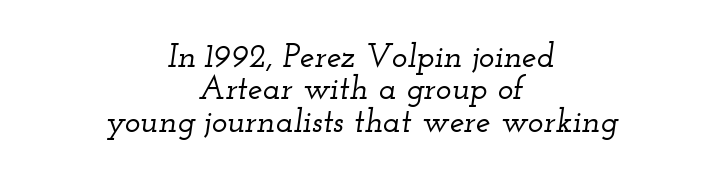
Q: Is the text italic (slanted)? A: Yes, it leans right by about 12 degrees.
Q: Is the typeface a serif or a sans-serif typeface? A: Serif.
Q: Is the text underlined? A: No.
Q: How is the paragraph aligned? A: Centered.
Q: Is the spacing between letters normal or unusually wide? A: Normal.
Q: Is the spacing between lines tight, normal or loose? A: Tight.
Q: Width (condensed, normal, or wide)? A: Wide.
Q: Stroke contrast? A: Low.
Q: x-height? A: Small.
Q: Monospaced? A: No.
